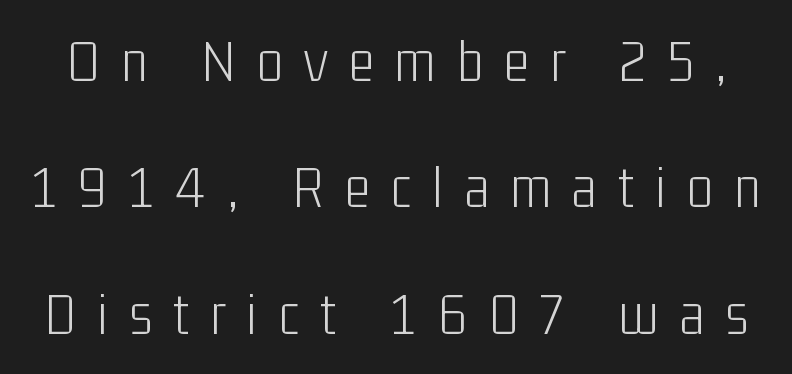
In terms of letterspacing, this is a distinctly airy, spread setting. Is there much room between lines? Yes — plenty of vertical air separates them. Note: no serifs on the glyphs. No chunkiness to these letters — they're not bold. A typesetter would call this proportional, since set widths differ per character. Characters remain perfectly vertical along every line.
